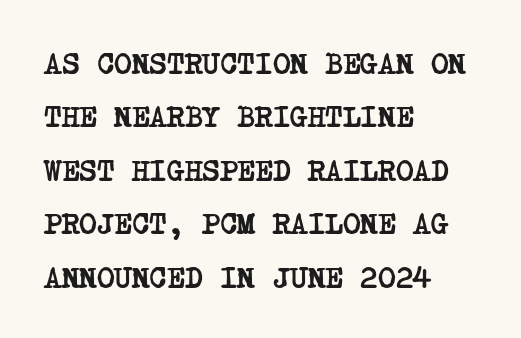
{"serif": "yes", "bold": "yes", "weight": "semibold", "width": "condensed", "stroke_contrast": "low", "x_height": "large", "underline": "no", "align": "left", "line_spacing_ratio": 1.78, "letter_spacing": "normal", "letter_spacing_em": 0.0, "glyph_px": 30}
